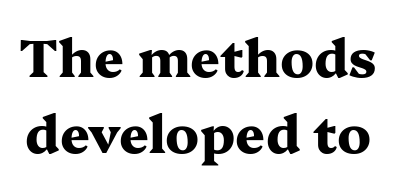
The image shows 52 px heavy, wide serif type, upright; set normal line spacing (1.47x), normal letter spacing, not underlined; medium stroke contrast and a medium x-height.
